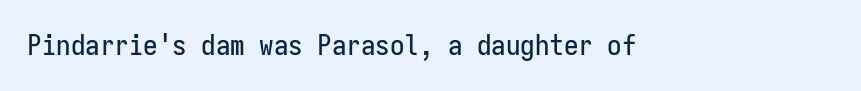
Q: Is the text italic (slanted)? A: No, it is upright.
Q: Is the typeface a serif or a sans-serif typeface? A: Sans-serif.
Q: Is the text underlined? A: No.
Q: Is the spacing between letters normal or unusually wide? A: Normal.
Q: Width (condensed, normal, or wide)? A: Condensed.
Q: Stroke contrast? A: Low.
Q: x-height? A: Medium.
Q: Monospaced? A: Yes.
